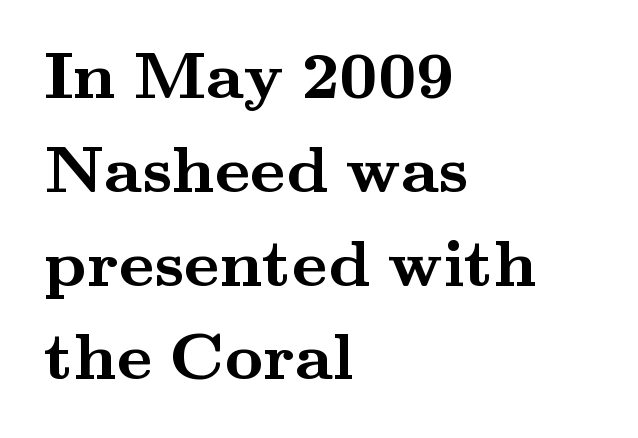
{"serif": "yes", "italic": "no", "bold": "yes", "weight": "semibold", "width": "wide", "stroke_contrast": "medium", "x_height": "small", "monospaced": "no", "underline": "no", "align": "left", "line_spacing": "normal", "line_spacing_ratio": 1.4, "letter_spacing": "normal", "letter_spacing_em": 0.0, "glyph_px": 67}
